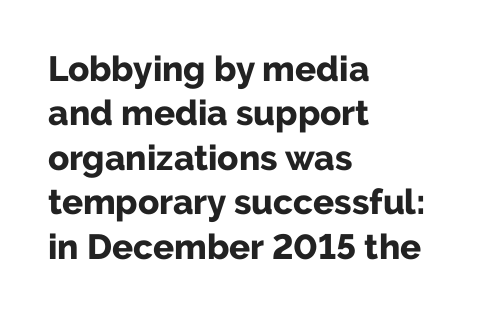
Q: Is the text bold? A: Yes.
Q: Is the text italic (slanted)? A: No, it is upright.
Q: Is the typeface a serif or a sans-serif typeface? A: Sans-serif.
Q: Is the text underlined? A: No.
Q: How is the paragraph aligned? A: Left-aligned.
Q: Is the spacing between letters normal or unusually wide? A: Normal.
Q: Is the spacing between lines tight, normal or loose? A: Normal.
Q: Width (condensed, normal, or wide)? A: Normal.
Q: Stroke contrast? A: Low.
Q: x-height? A: Medium.
Q: Monospaced? A: No.
